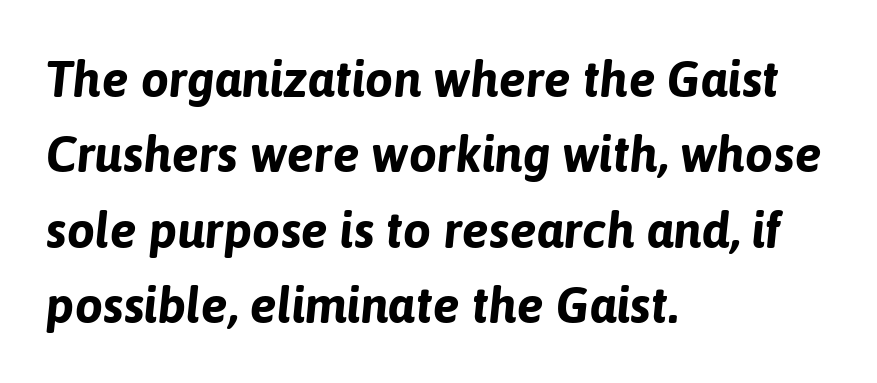
Q: Is the text bold? A: Yes.
Q: Is the text italic (slanted)? A: Yes, it leans right by about 6 degrees.
Q: Is the text underlined? A: No.
Q: How is the paragraph aligned? A: Left-aligned.
Q: Is the spacing between letters normal or unusually wide? A: Normal.
Q: Is the spacing between lines tight, normal or loose? A: Normal.
Q: Width (condensed, normal, or wide)? A: Normal.
Q: Stroke contrast? A: Low.
Q: x-height? A: Medium.
Q: Monospaced? A: No.
